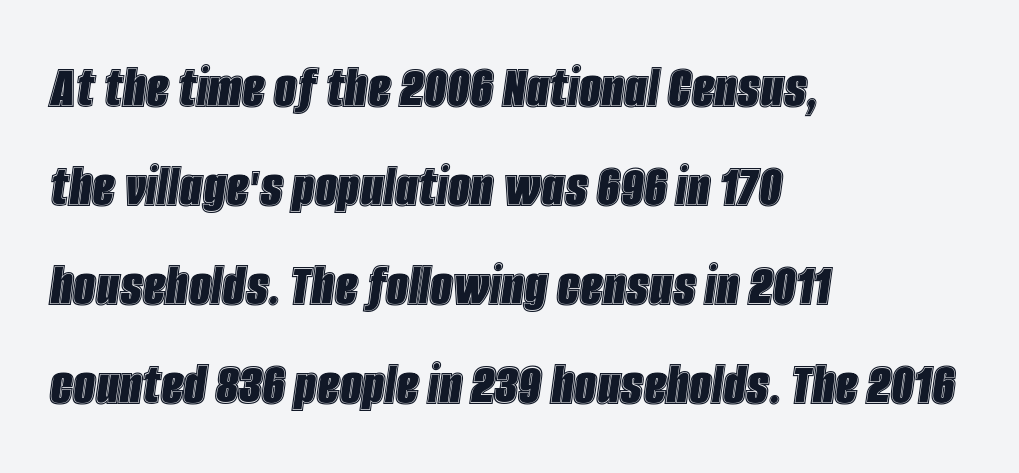
The image shows 63 px condensed type, italic (leaning right); set left-aligned, normal line spacing (1.57x), normal letter spacing, not underlined; a large x-height.
